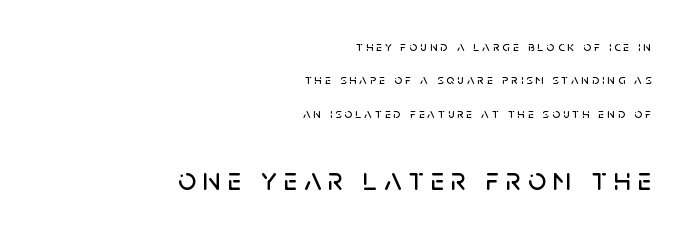
Q: Is the text italic (slanted)? A: No, it is upright.
Q: Is the typeface a serif or a sans-serif typeface? A: Sans-serif.
Q: Is the text underlined? A: No.
Q: How is the paragraph aligned? A: Right-aligned.
Q: Is the spacing between letters normal or unusually wide? A: Unusually wide.
Q: Is the spacing between lines tight, normal or loose? A: Loose.
Q: Which block of text is set in a larger size, the first (top) or the second (bottom)? A: The second (bottom) one.
Q: Width (condensed, normal, or wide)? A: Normal.
Q: Stroke contrast? A: Low.
Q: x-height? A: Large.
Q: Monospaced? A: No.
